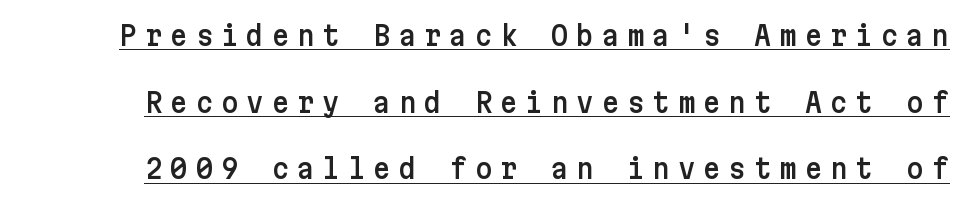
The image shows 27 px text type, upright; set loose line spacing (2.47x), unusually wide letter spacing (+0.29 em), underlined.
